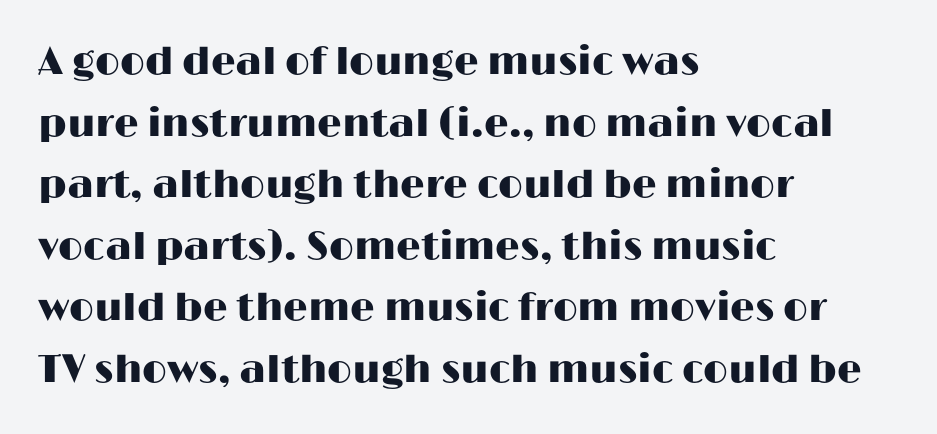
{"serif": "no", "italic": "no", "width": "wide", "stroke_contrast": "high", "x_height": "medium", "monospaced": "no", "underline": "no", "align": "left", "line_spacing": "normal", "line_spacing_ratio": 1.58, "letter_spacing": "normal", "letter_spacing_em": 0.0, "glyph_px": 39}
